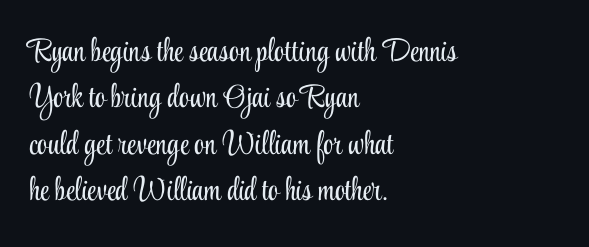
Q: Is the text bold? A: No.
Q: Is the text italic (slanted)? A: Yes.
Q: Is the typeface a serif or a sans-serif typeface? A: Serif.
Q: Is the text underlined? A: No.
Q: How is the paragraph aligned? A: Left-aligned.
Q: Is the spacing between letters normal or unusually wide? A: Normal.
Q: Is the spacing between lines tight, normal or loose? A: Normal.
Q: Width (condensed, normal, or wide)? A: Condensed.
Q: Stroke contrast? A: Low.
Q: x-height? A: Small.
Q: Monospaced? A: No.
